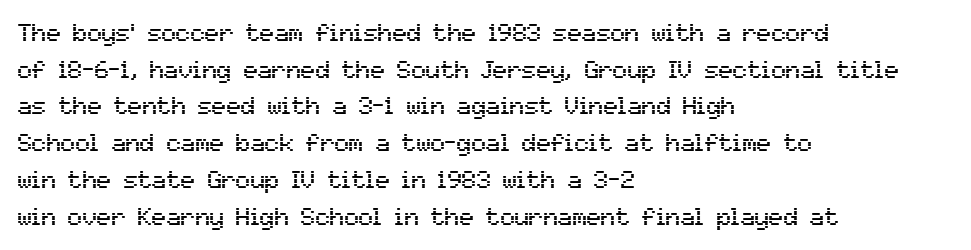
Unlike italic type, these characters show no tilt at all. Glyph-to-glyph distance matches everyday printed text. The line-height multiplier appears to be the usual default. The rag falls on the right side of this text block.
